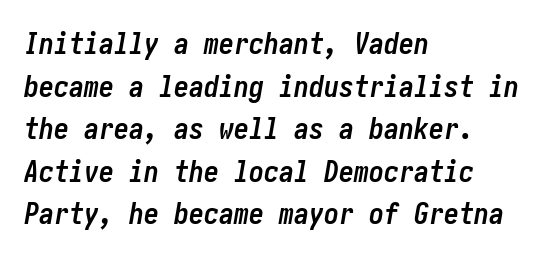
Q: Is the text bold? A: Yes.
Q: Is the text italic (slanted)? A: Yes, it leans right by about 10 degrees.
Q: Is the text underlined? A: No.
Q: How is the paragraph aligned? A: Left-aligned.
Q: Is the spacing between letters normal or unusually wide? A: Normal.
Q: Is the spacing between lines tight, normal or loose? A: Normal.
Q: Width (condensed, normal, or wide)? A: Condensed.
Q: Stroke contrast? A: Low.
Q: x-height? A: Medium.
